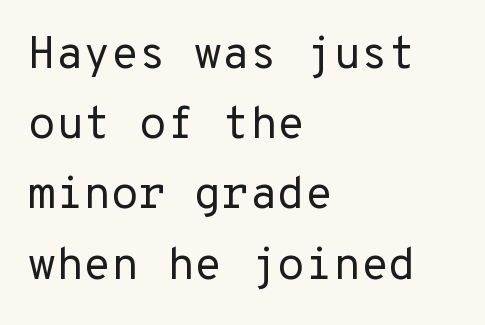
{"serif": "no", "italic": "no", "bold": "no", "weight": "regular", "width": "normal", "stroke_contrast": "low", "x_height": "medium", "monospaced": "yes", "underline": "no", "align": "left", "line_spacing": "normal", "line_spacing_ratio": 1.56, "letter_spacing": "normal", "letter_spacing_em": 0.0, "glyph_px": 45}
